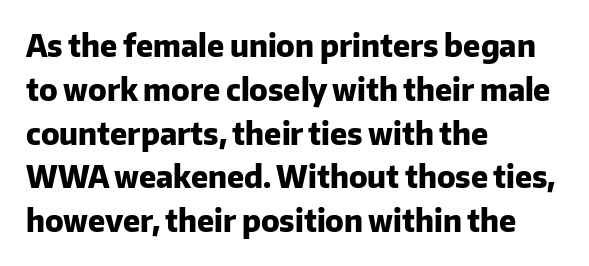
{"serif": "no", "italic": "no", "bold": "yes", "weight": "heavy", "width": "normal", "stroke_contrast": "low", "x_height": "medium", "monospaced": "no", "underline": "no", "align": "left", "line_spacing": "normal", "line_spacing_ratio": 1.46, "letter_spacing": "normal", "letter_spacing_em": 0.0, "glyph_px": 30}
